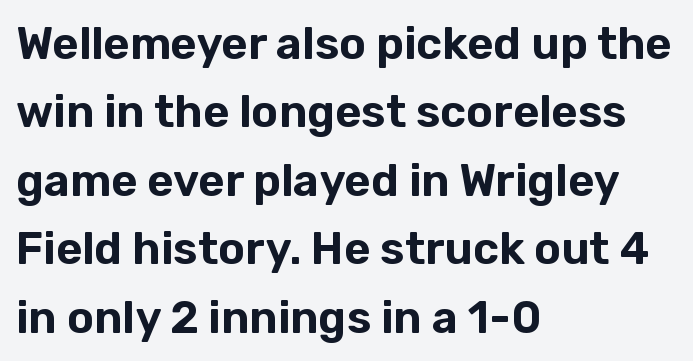
{"serif": "no", "italic": "no", "width": "normal", "stroke_contrast": "low", "x_height": "medium", "monospaced": "no", "underline": "no", "align": "left", "line_spacing": "normal", "line_spacing_ratio": 1.52, "letter_spacing": "normal", "letter_spacing_em": 0.0, "glyph_px": 45}
